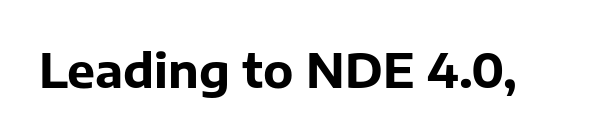
Q: Is the text bold? A: Yes.
Q: Is the text italic (slanted)? A: No, it is upright.
Q: Is the typeface a serif or a sans-serif typeface? A: Sans-serif.
Q: Is the text underlined? A: No.
Q: Is the spacing between letters normal or unusually wide? A: Normal.
Q: Width (condensed, normal, or wide)? A: Normal.
Q: Stroke contrast? A: Low.
Q: x-height? A: Medium.
Q: Monospaced? A: No.
